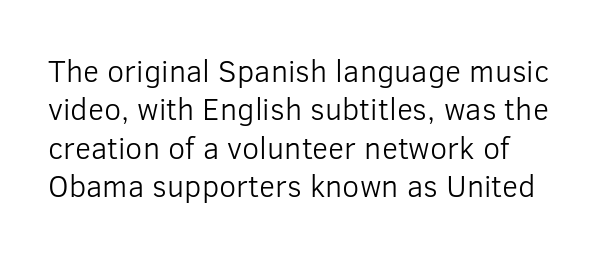
{"serif": "no", "italic": "no", "bold": "no", "weight": "light", "width": "normal", "stroke_contrast": "low", "x_height": "medium", "monospaced": "no", "underline": "no", "align": "left", "line_spacing_ratio": 1.24, "letter_spacing": "normal", "letter_spacing_em": 0.0, "glyph_px": 31}
